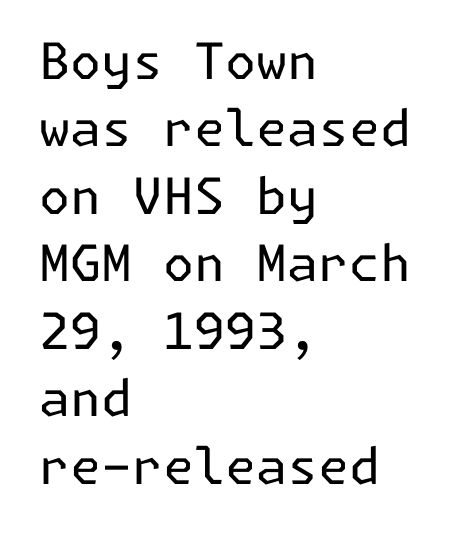
The lines are quadded left. Regular leading. You can tell from the bare stems that sans-serif type was used. The space beneath each line is pristine and unruled. Ink coverage per letter is moderate at most.
